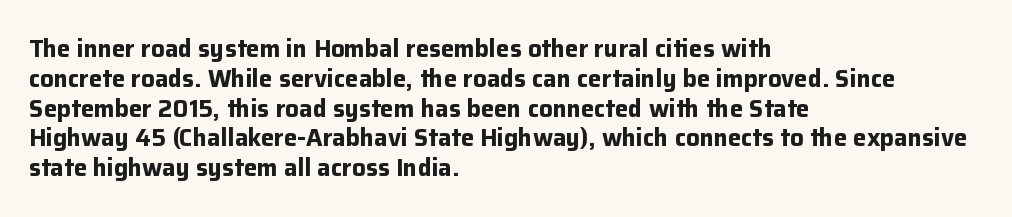
Q: Is the text bold? A: Yes.
Q: Is the text italic (slanted)? A: No, it is upright.
Q: Is the text underlined? A: No.
Q: How is the paragraph aligned? A: Left-aligned.
Q: Is the spacing between letters normal or unusually wide? A: Normal.
